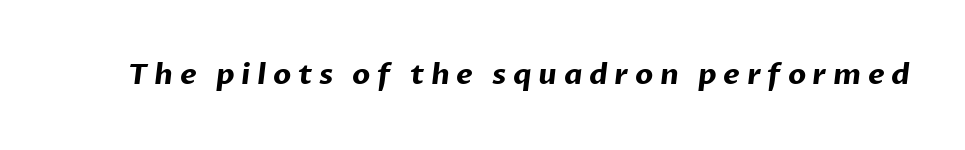
The image shows 29 px bold sans-serif type; set unusually wide letter spacing (+0.23 em), not underlined; low stroke contrast and a medium x-height.
